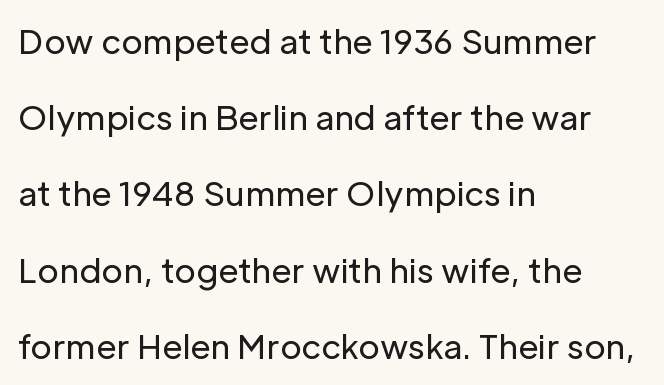
Typeset ragged right — the left edge is the straight one. You could call the tracking neutral — neither tight nor loose. You could fit nearly another row in the gap between these rows. In terms of posture, this sample is upright. Rule under the text: the space is simply empty.
